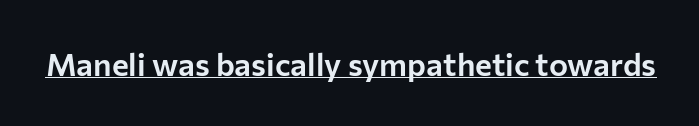
How are the letters spaced? Ordinarily, with no added tracking. Unlike a traditional serif, this face leaves its strokes unadorned. The letters stand upright; this is a roman face. The face used here appears with an underline applied.
